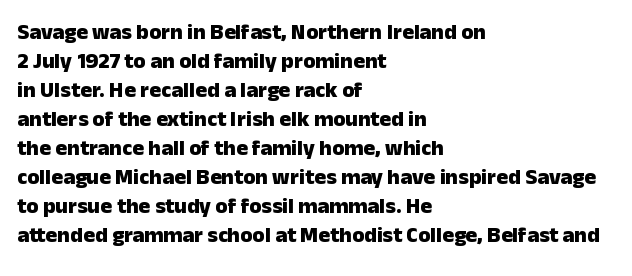
The image shows 22 px bold type, upright; set left-aligned, normal line spacing (1.32x), normal letter spacing, not underlined.
